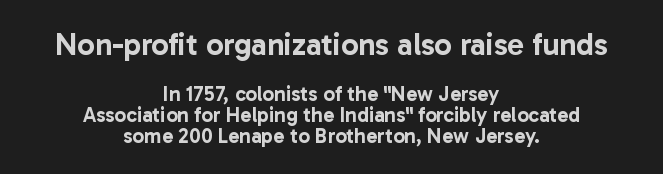
Nobody drew a line under any word here. Spacing verdict: proportional, widths tailored to each character. Glyph-to-glyph distance matches everyday printed text. Reading down the block, each line starts at a different indent, mirrored at its end. Whoever set this made the first block the dominant, larger element.
